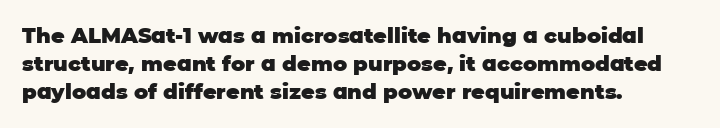
{"italic": "no", "bold": "yes", "underline": "no", "align": "left", "line_spacing": "normal", "line_spacing_ratio": 1.34, "letter_spacing": "normal", "letter_spacing_em": 0.0, "glyph_px": 21}
